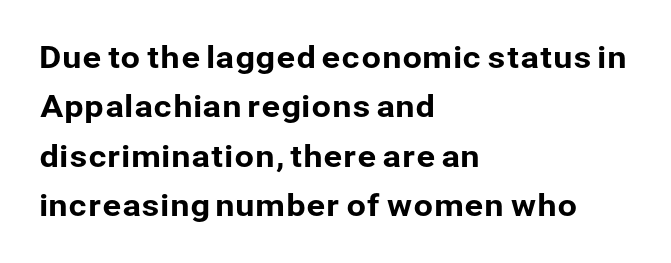
{"serif": "no", "italic": "no", "width": "normal", "stroke_contrast": "low", "x_height": "medium", "monospaced": "no", "underline": "no", "align": "left", "line_spacing": "normal", "line_spacing_ratio": 1.59, "letter_spacing": "normal", "letter_spacing_em": 0.0, "glyph_px": 31}
